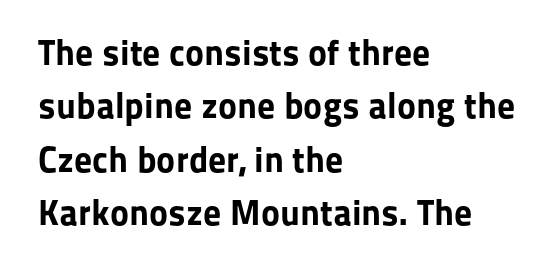
{"serif": "no", "italic": "no", "bold": "yes", "weight": "bold", "width": "normal", "stroke_contrast": "low", "x_height": "medium", "monospaced": "no", "underline": "no", "align": "left", "line_spacing": "normal", "line_spacing_ratio": 1.48, "letter_spacing": "normal", "letter_spacing_em": 0.0, "glyph_px": 36}
